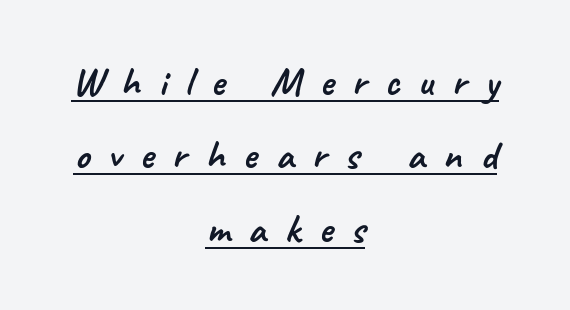
{"serif": "no", "width": "normal", "stroke_contrast": "low", "x_height": "small", "monospaced": "no", "underline": "yes", "align": "center", "line_spacing_ratio": 1.79, "letter_spacing": "wide", "letter_spacing_em": 0.45, "glyph_px": 41}
